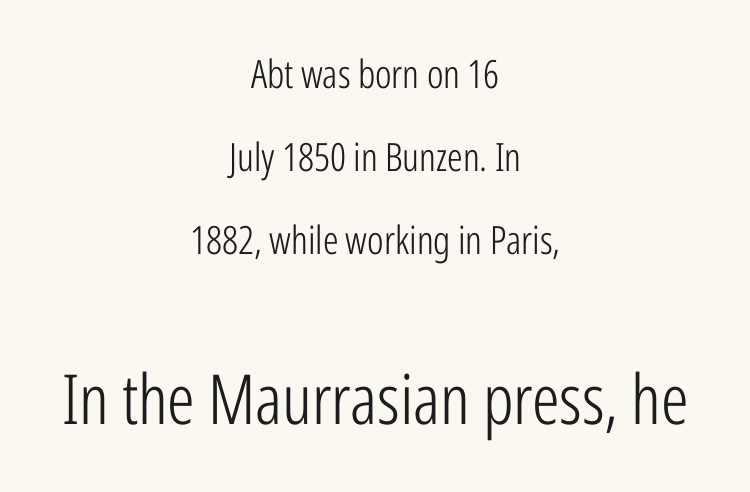
The image shows 69 px light, condensed sans-serif type, upright; set centered, loose line spacing (2.13x), normal letter spacing, not underlined; the second (bottom) block is 1.77x larger; low stroke contrast and a medium x-height.
